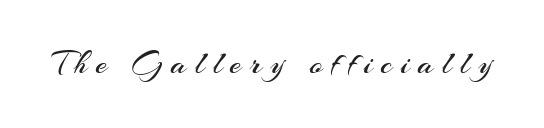
The image shows 33 px regular-weight sans-serif type; set unusually wide letter spacing (+0.25 em), not underlined; medium stroke contrast and a small x-height.
